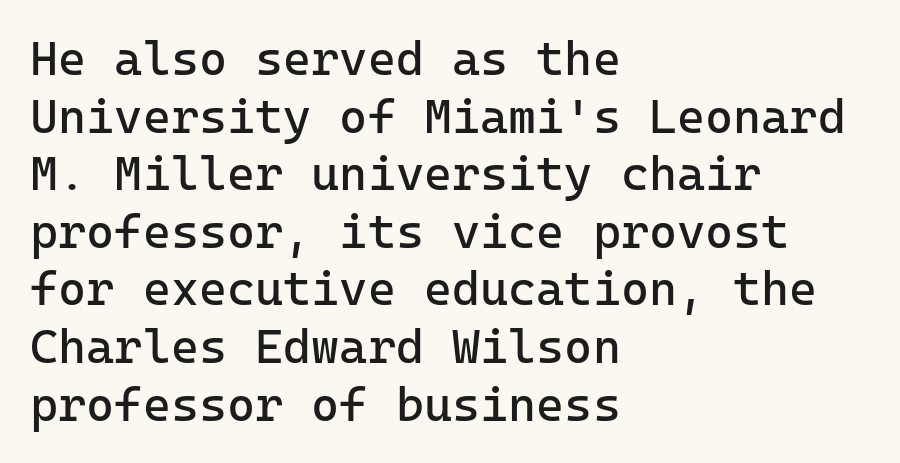
Q: Is the text bold? A: No.
Q: Is the text italic (slanted)? A: No, it is upright.
Q: Is the typeface a serif or a sans-serif typeface? A: Sans-serif.
Q: Is the text underlined? A: No.
Q: How is the paragraph aligned? A: Left-aligned.
Q: Is the spacing between letters normal or unusually wide? A: Normal.
Q: Width (condensed, normal, or wide)? A: Normal.
Q: Stroke contrast? A: Low.
Q: x-height? A: Medium.
